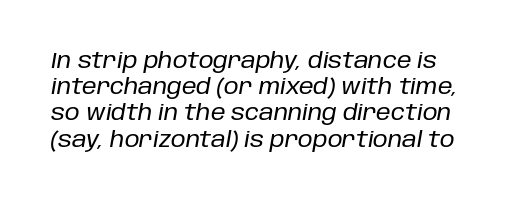
The area under the type is left untouched. Honestly, the row spacing looks completely unremarkable. The type is set solid horizontally, with unmodified tracking. Italic: yes, the glyphs are oblique.
